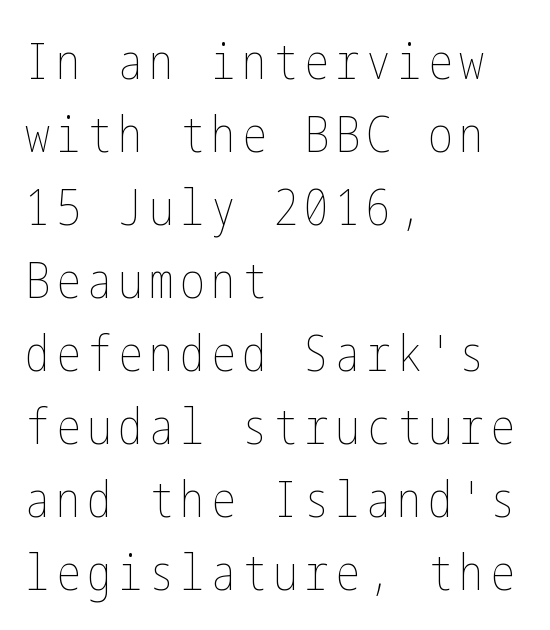
The image shows 50 px thin, condensed type, upright; set left-aligned, normal line spacing (1.46x), not underlined; low stroke contrast and a medium x-height.
